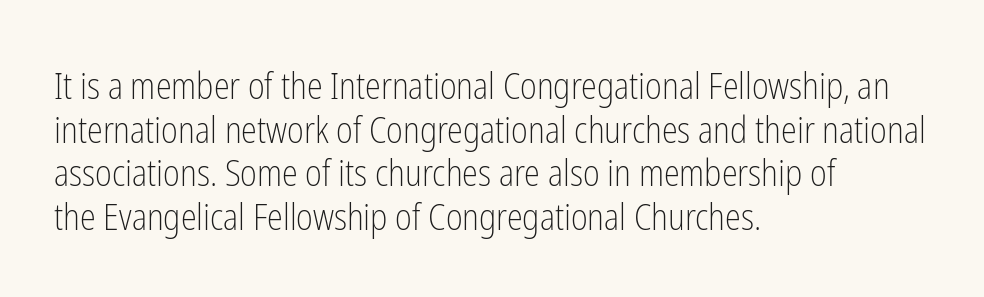
Q: Is the text bold? A: No.
Q: Is the text italic (slanted)? A: No, it is upright.
Q: Is the typeface a serif or a sans-serif typeface? A: Sans-serif.
Q: Is the text underlined? A: No.
Q: How is the paragraph aligned? A: Left-aligned.
Q: Is the spacing between letters normal or unusually wide? A: Normal.
Q: Width (condensed, normal, or wide)? A: Condensed.
Q: Stroke contrast? A: Low.
Q: x-height? A: Medium.
Q: Monospaced? A: No.
